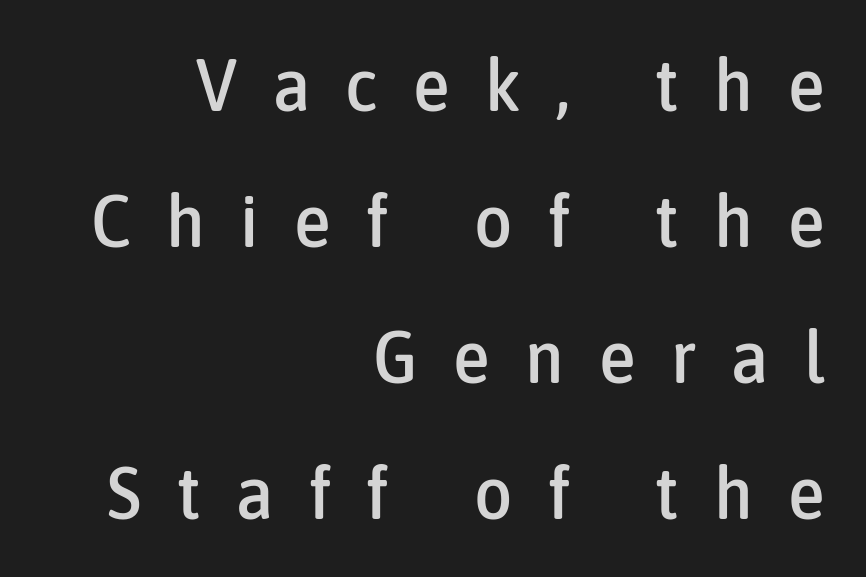
The image shows 74 px condensed sans-serif type, upright; set right-aligned, line spacing 1.84x, unusually wide letter spacing (+0.48 em), not underlined; low stroke contrast and a medium x-height.
